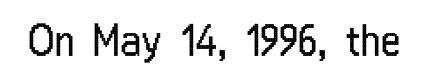
Q: Is the text bold? A: No.
Q: Is the text italic (slanted)? A: No, it is upright.
Q: Is the typeface a serif or a sans-serif typeface? A: Sans-serif.
Q: Is the text underlined? A: No.
Q: Is the spacing between letters normal or unusually wide? A: Normal.
Q: Width (condensed, normal, or wide)? A: Condensed.
Q: Stroke contrast? A: Low.
Q: x-height? A: Medium.
Q: Monospaced? A: No.
